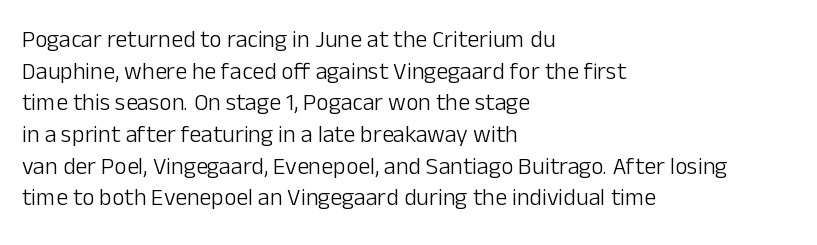
{"italic": "no", "bold": "no", "underline": "no", "align": "left", "line_spacing": "normal", "line_spacing_ratio": 1.32, "letter_spacing": "normal", "letter_spacing_em": 0.0, "glyph_px": 24}
